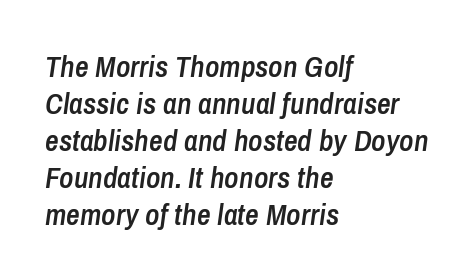
Q: Is the text bold? A: Semi-bold.
Q: Is the text italic (slanted)? A: Yes, it leans right by about 8 degrees.
Q: Is the text underlined? A: No.
Q: How is the paragraph aligned? A: Left-aligned.
Q: Is the spacing between letters normal or unusually wide? A: Normal.
Q: Width (condensed, normal, or wide)? A: Condensed.
Q: Stroke contrast? A: Low.
Q: x-height? A: Medium.
Q: Monospaced? A: No.
